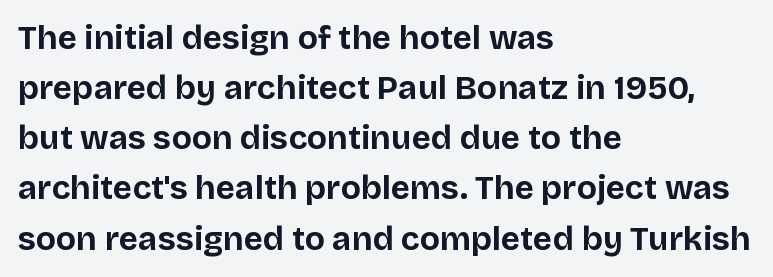
The image shows 33 px bold sans-serif type, upright; set left-aligned, normal line spacing (1.52x), normal letter spacing, not underlined; low stroke contrast and a large x-height.
